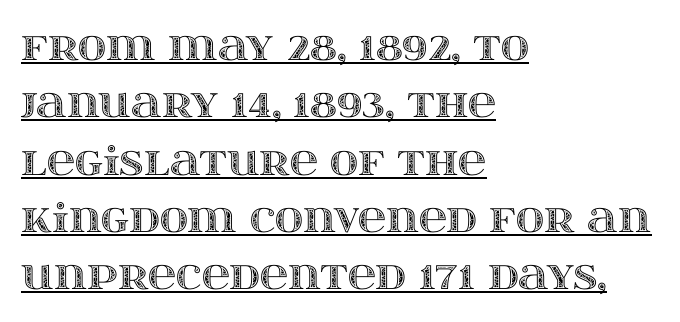
The image shows 39 px wide type, upright; set left-aligned, normal line spacing (1.47x), normal letter spacing, underlined; a large x-height.
